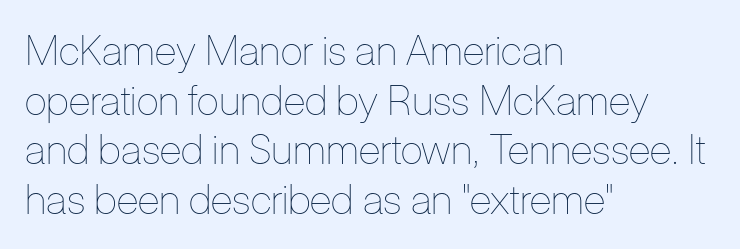
{"italic": "no", "bold": "no", "weight": "thin", "width": "condensed", "stroke_contrast": "low", "x_height": "medium", "monospaced": "no", "underline": "no", "align": "left", "line_spacing_ratio": 1.21, "letter_spacing": "normal", "letter_spacing_em": 0.0, "glyph_px": 41}
